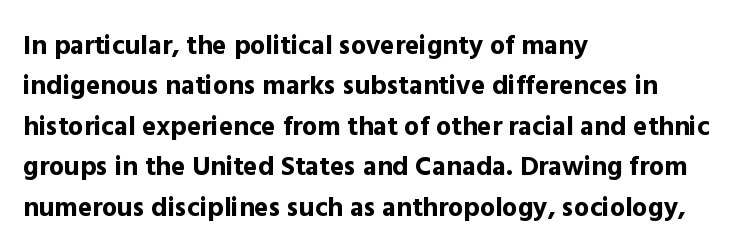
{"italic": "no", "bold": "yes", "underline": "no", "align": "left", "line_spacing": "normal", "line_spacing_ratio": 1.5, "letter_spacing": "normal", "letter_spacing_em": 0.0, "glyph_px": 27}
